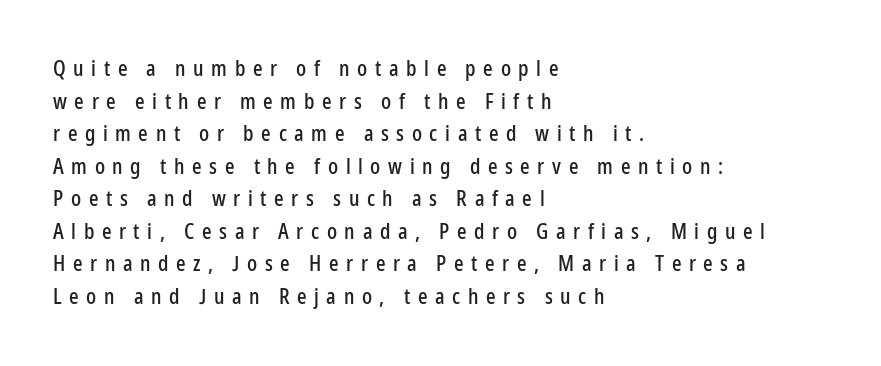
Q: Is the text italic (slanted)? A: No, it is upright.
Q: Is the text underlined? A: No.
Q: How is the paragraph aligned? A: Left-aligned.
Q: Is the spacing between letters normal or unusually wide? A: Unusually wide.
Q: Is the spacing between lines tight, normal or loose? A: Normal.
